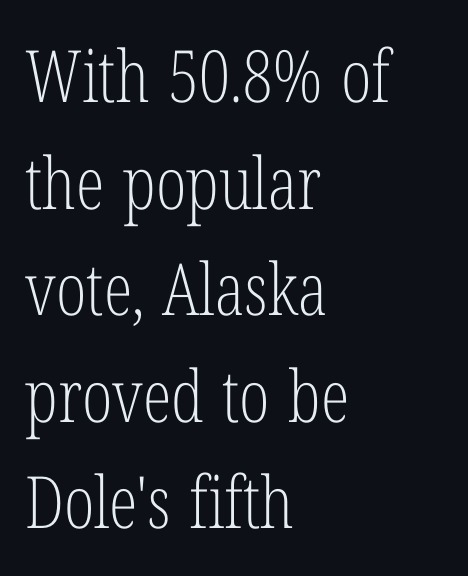
Weight: regular or lighter. I'd call this a serif setting — the letters wear small feet. Underline: absent. Visually the block forms a straight wall on the left and a jagged coastline on the right. A roman cut, with each character standing at attention.
